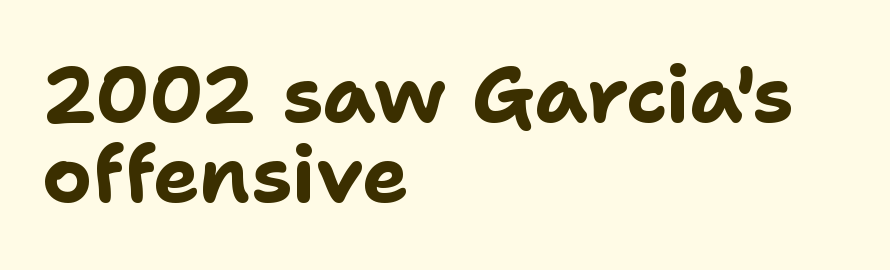
Q: Is the text bold? A: Yes.
Q: Is the text italic (slanted)? A: No, it is upright.
Q: Is the typeface a serif or a sans-serif typeface? A: Sans-serif.
Q: Is the text underlined? A: No.
Q: How is the paragraph aligned? A: Left-aligned.
Q: Is the spacing between letters normal or unusually wide? A: Normal.
Q: Is the spacing between lines tight, normal or loose? A: Tight.
Q: Width (condensed, normal, or wide)? A: Normal.
Q: Stroke contrast? A: Low.
Q: x-height? A: Medium.
Q: Monospaced? A: No.
